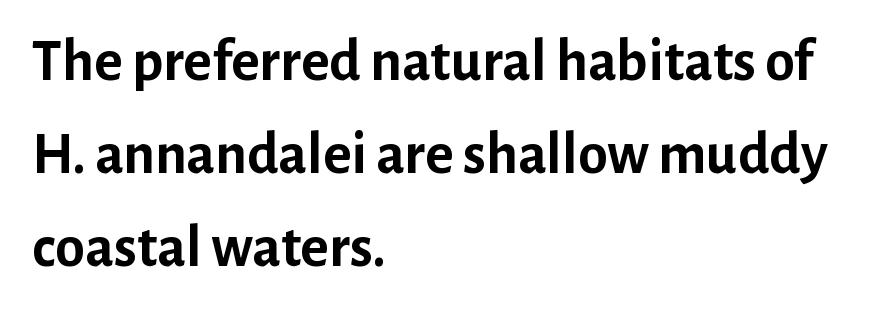
The image shows 60 px semibold sans-serif type, upright; set left-aligned, normal line spacing (1.55x), normal letter spacing, not underlined; low stroke contrast and a medium x-height.
